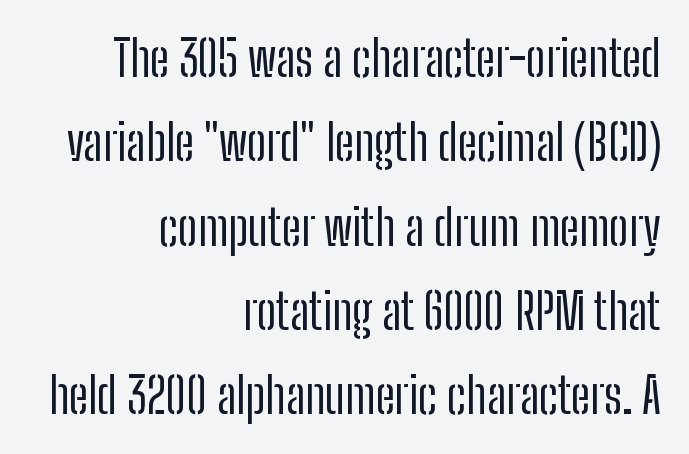
The letterforms sit at book weight or below. The passage shown is typed in a proportional face where columns would drift. Characters follow at the spacing the type designer built in. The axis of the letterforms is exactly vertical.
